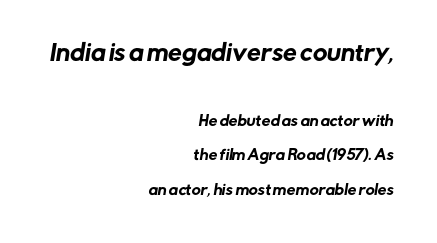
Q: Is the text underlined? A: No.
Q: How is the paragraph aligned? A: Right-aligned.
Q: Is the spacing between letters normal or unusually wide? A: Normal.
Q: Is the spacing between lines tight, normal or loose? A: Loose.
Q: Which block of text is set in a larger size, the first (top) or the second (bottom)? A: The first (top) one.
